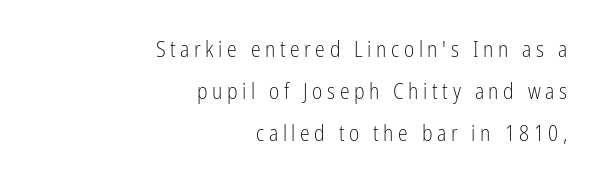
The image shows 22 px text type, upright; set right-aligned, loose line spacing (1.91x), unusually wide letter spacing (+0.21 em), not underlined.
